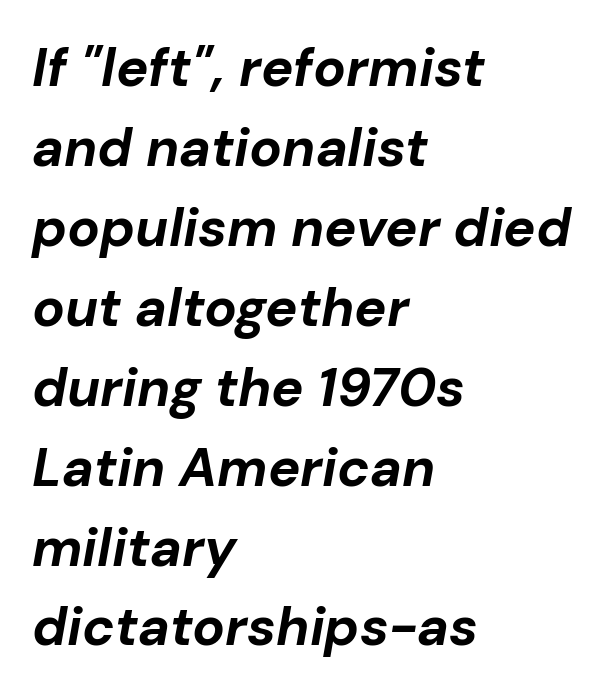
Does the copy run flush right? No — it runs flush left. No word sits above an underline. Look at the tracking — it's just the regular setting, nothing added. Vertical spacing — default. Strong, thick strokes mark this as bold type.
